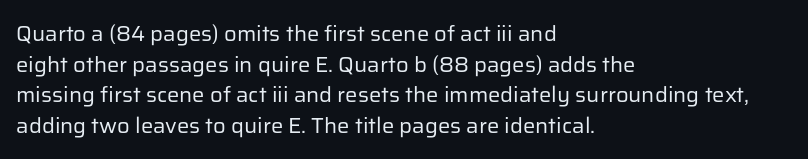
Q: Is the text bold? A: No.
Q: Is the text italic (slanted)? A: No, it is upright.
Q: Is the text underlined? A: No.
Q: How is the paragraph aligned? A: Left-aligned.
Q: Is the spacing between letters normal or unusually wide? A: Normal.
Q: Is the spacing between lines tight, normal or loose? A: Normal.
